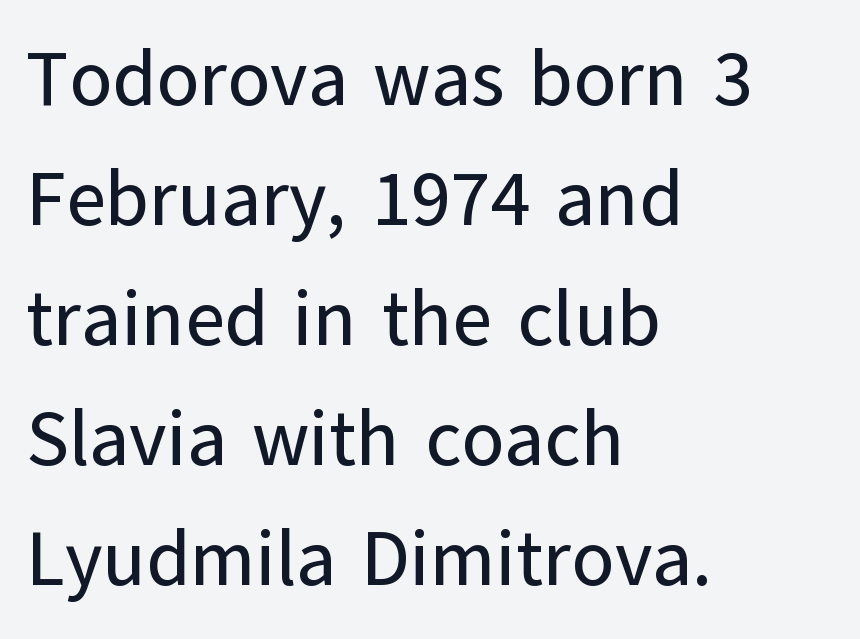
The image shows 77 px sans-serif type, upright; set left-aligned, normal line spacing (1.56x), normal letter spacing, not underlined; low stroke contrast and a medium x-height.
